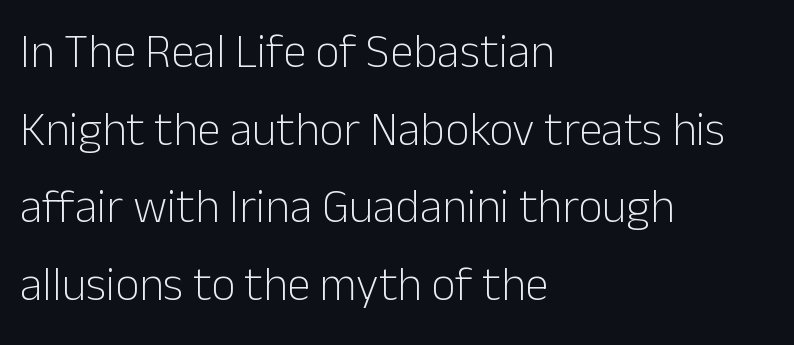
The image shows 47 px light sans-serif type, upright; set left-aligned, normal line spacing (1.65x), normal letter spacing, not underlined; low stroke contrast and a medium x-height.
